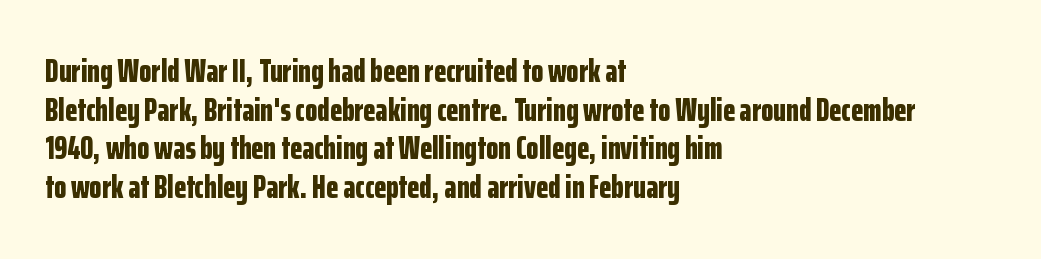
Q: Is the text bold? A: Yes.
Q: Is the text italic (slanted)? A: No, it is upright.
Q: Is the typeface a serif or a sans-serif typeface? A: Sans-serif.
Q: Is the text underlined? A: No.
Q: How is the paragraph aligned? A: Left-aligned.
Q: Is the spacing between letters normal or unusually wide? A: Normal.
Q: Width (condensed, normal, or wide)? A: Condensed.
Q: Stroke contrast? A: Low.
Q: x-height? A: Medium.
Q: Monospaced? A: No.
